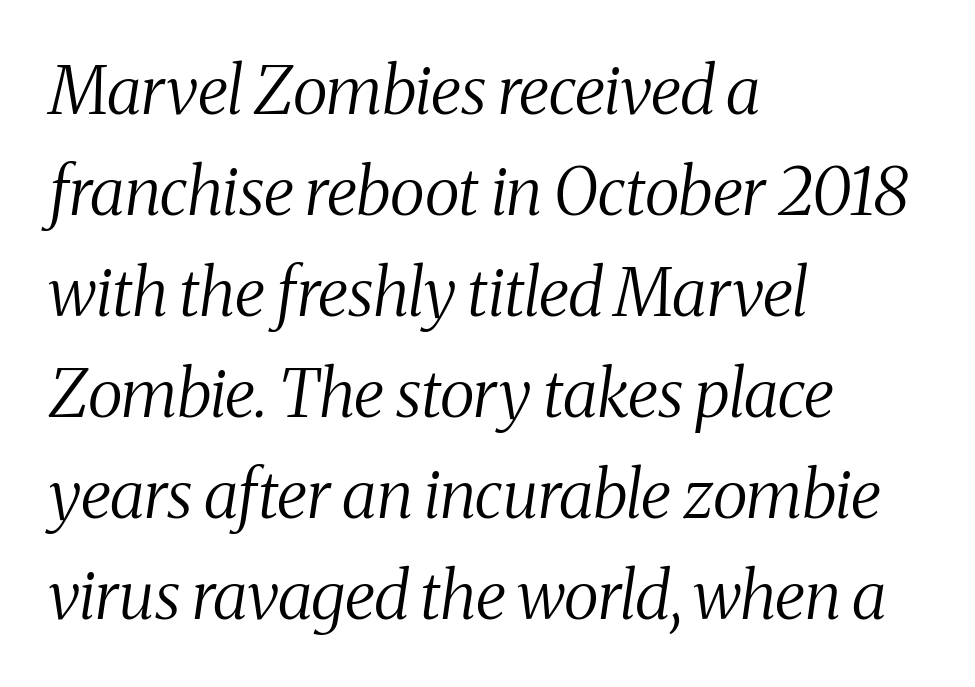
The image shows 66 px regular-weight, condensed serif type, italic (leaning right); set left-aligned, normal line spacing (1.53x), normal letter spacing, not underlined; medium stroke contrast and a medium x-height.
